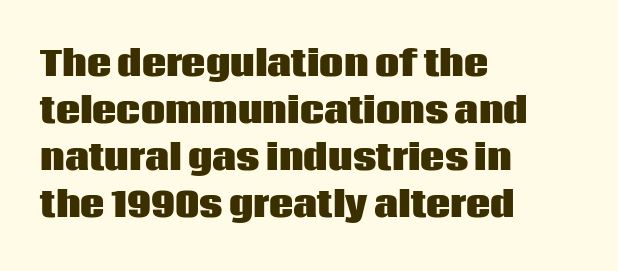
{"serif": "no", "italic": "no", "bold": "yes", "weight": "heavy", "width": "normal", "stroke_contrast": "low", "x_height": "large", "monospaced": "no", "underline": "no", "align": "left", "line_spacing": "normal", "line_spacing_ratio": 1.38, "letter_spacing": "normal", "letter_spacing_em": 0.0, "glyph_px": 34}
